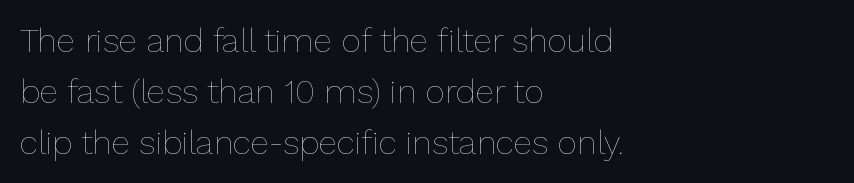
Q: Is the text bold? A: No.
Q: Is the text italic (slanted)? A: No, it is upright.
Q: Is the text underlined? A: No.
Q: How is the paragraph aligned? A: Left-aligned.
Q: Is the spacing between letters normal or unusually wide? A: Normal.
Q: Is the spacing between lines tight, normal or loose? A: Normal.
Q: Width (condensed, normal, or wide)? A: Normal.
Q: Stroke contrast? A: Low.
Q: x-height? A: Medium.
Q: Monospaced? A: No.
